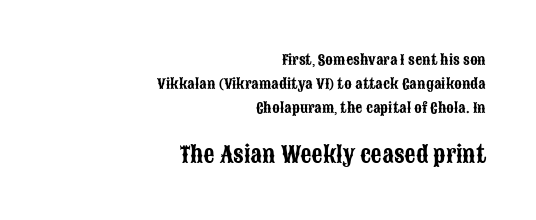
{"italic": "no", "underline": "no", "align": "right", "line_spacing": "normal", "line_spacing_ratio": 1.7, "letter_spacing": "normal", "letter_spacing_em": 0.0, "larger_block": "second", "size_ratio": 1.57, "glyph_px": 22}
